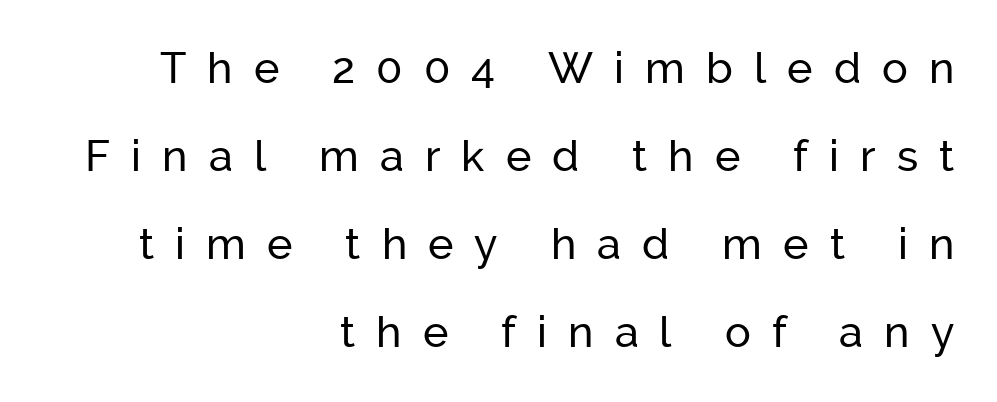
{"serif": "no", "italic": "no", "width": "normal", "stroke_contrast": "low", "x_height": "medium", "monospaced": "no", "underline": "no", "align": "right", "line_spacing": "loose", "line_spacing_ratio": 2.05, "letter_spacing": "wide", "letter_spacing_em": 0.49, "glyph_px": 43}
